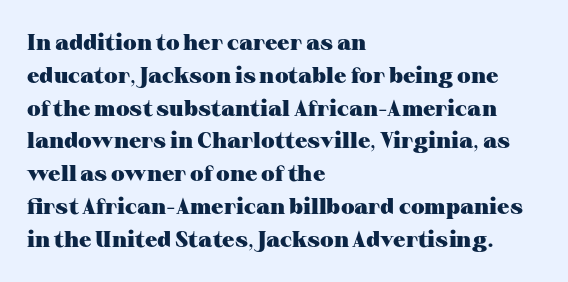
Q: Is the text bold? A: Yes.
Q: Is the text italic (slanted)? A: No, it is upright.
Q: Is the text underlined? A: No.
Q: How is the paragraph aligned? A: Left-aligned.
Q: Is the spacing between letters normal or unusually wide? A: Normal.
Q: Is the spacing between lines tight, normal or loose? A: Normal.
